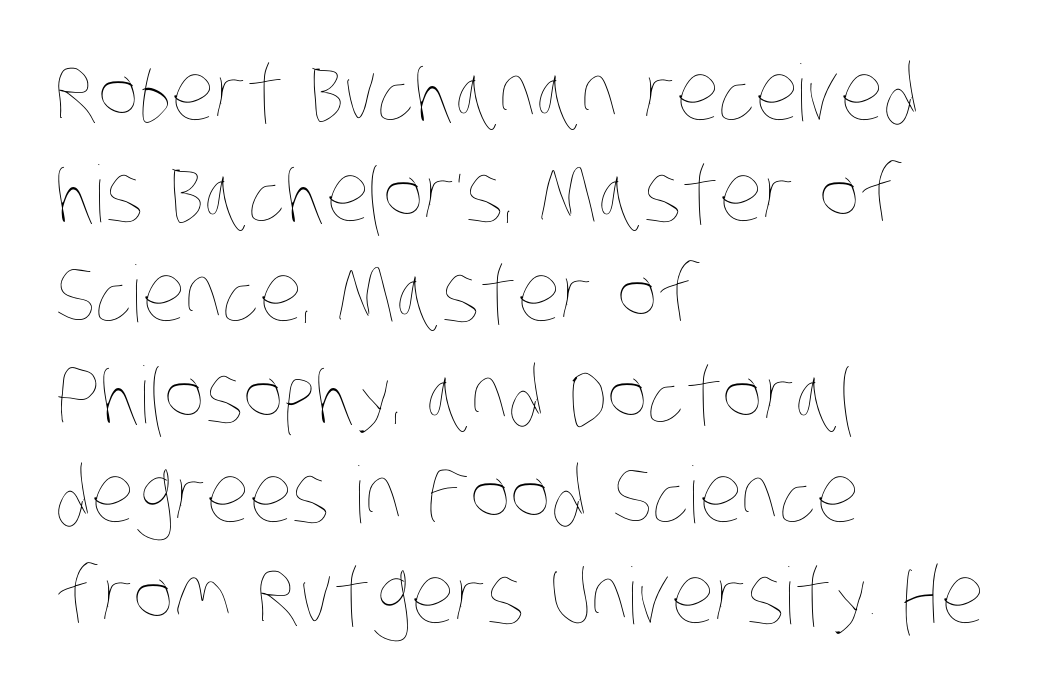
{"bold": "no", "weight": "thin", "width": "condensed", "stroke_contrast": "low", "x_height": "large", "monospaced": "no", "underline": "no", "align": "left", "line_spacing": "normal", "line_spacing_ratio": 1.29, "letter_spacing": "normal", "letter_spacing_em": 0.0, "glyph_px": 78}
